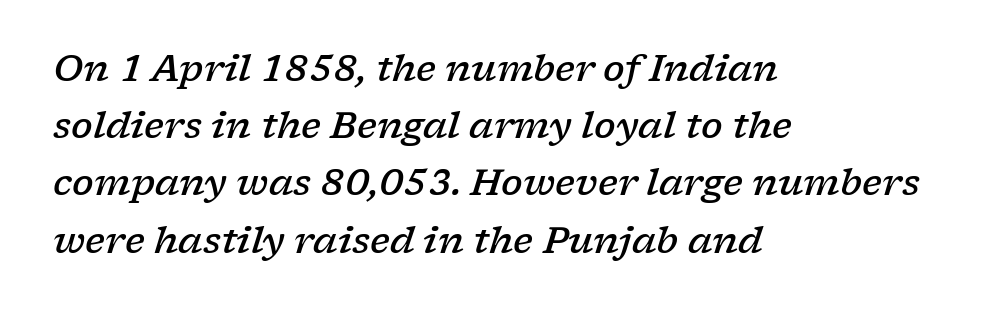
The image shows 36 px semibold, wide serif type, italic (leaning right); set left-aligned, normal line spacing (1.59x), normal letter spacing, not underlined; low stroke contrast and a medium x-height.
